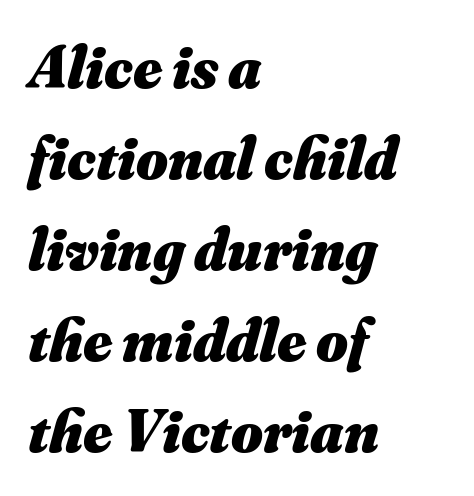
The image shows 61 px heavy type, italic (leaning right); set left-aligned, normal line spacing (1.49x), normal letter spacing, not underlined; medium stroke contrast and a small x-height.
